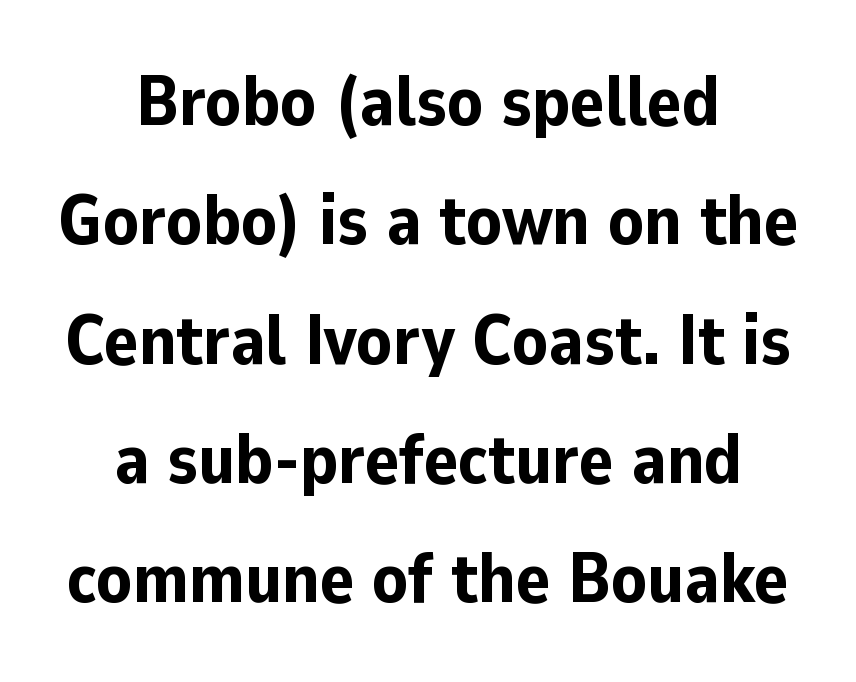
The image shows 71 px bold sans-serif type, upright; set centered, normal line spacing (1.68x), normal letter spacing, not underlined; low stroke contrast and a medium x-height.
